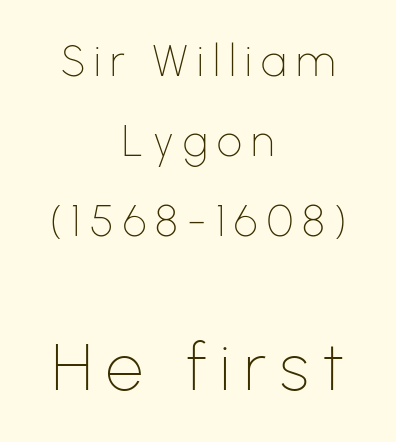
Q: Is the text bold? A: No.
Q: Is the text italic (slanted)? A: No, it is upright.
Q: Is the typeface a serif or a sans-serif typeface? A: Sans-serif.
Q: Is the text underlined? A: No.
Q: How is the paragraph aligned? A: Centered.
Q: Is the spacing between letters normal or unusually wide? A: Unusually wide.
Q: Which block of text is set in a larger size, the first (top) or the second (bottom)? A: The second (bottom) one.
Q: Width (condensed, normal, or wide)? A: Normal.
Q: Stroke contrast? A: Low.
Q: x-height? A: Medium.
Q: Monospaced? A: No.
